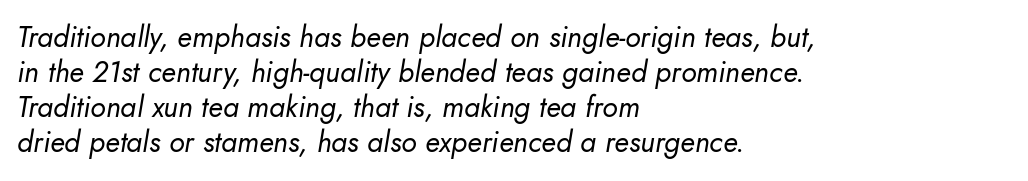
{"italic": "yes", "lean": "right", "slant_degrees": 10, "bold": "no", "weight": "regular", "width": "normal", "stroke_contrast": "low", "x_height": "small", "monospaced": "no", "underline": "no", "align": "left", "line_spacing_ratio": 1.21, "letter_spacing": "normal", "letter_spacing_em": 0.0, "glyph_px": 29}
